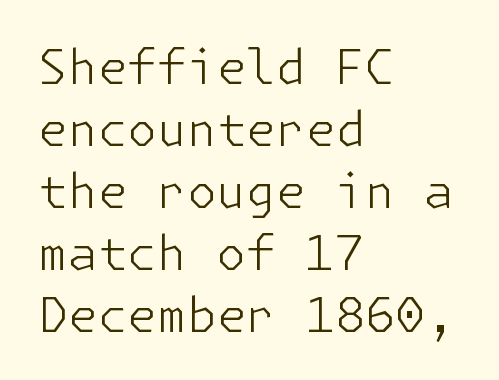
The image shows 48 px light sans-serif type, upright; set left-aligned, normal line spacing (1.29x), normal letter spacing, not underlined; low stroke contrast and a medium x-height.
